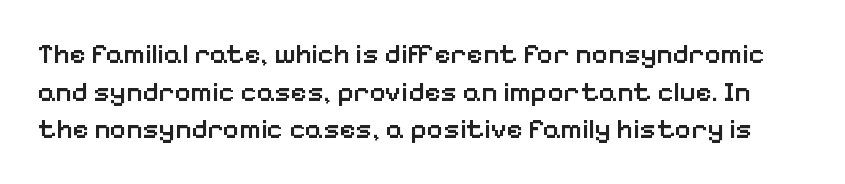
The image shows 28 px semibold sans-serif type, upright; set normal line spacing (1.34x), normal letter spacing, not underlined; low stroke contrast and a medium x-height.
